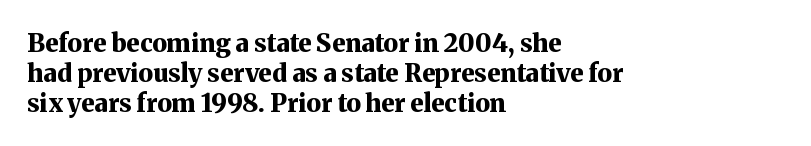
{"italic": "no", "bold": "yes", "underline": "no", "align": "left", "line_spacing_ratio": 1.2, "letter_spacing": "normal", "letter_spacing_em": 0.0, "glyph_px": 25}
